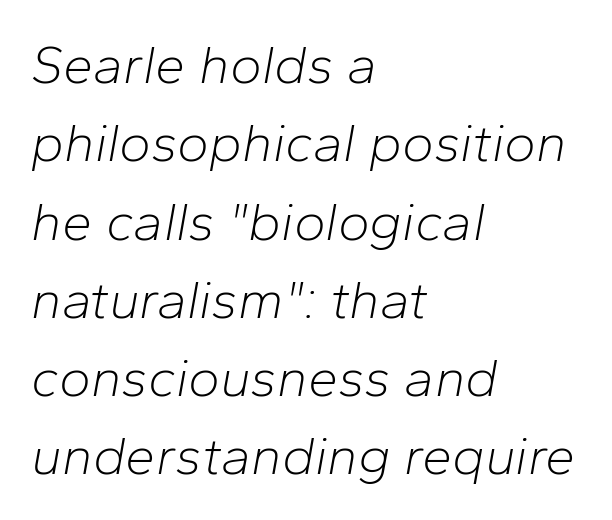
{"italic": "yes", "lean": "right", "slant_degrees": 10, "bold": "no", "weight": "light", "width": "normal", "stroke_contrast": "low", "x_height": "medium", "monospaced": "no", "underline": "no", "align": "left", "line_spacing": "normal", "line_spacing_ratio": 1.45, "letter_spacing": "normal", "letter_spacing_em": 0.0, "glyph_px": 54}
